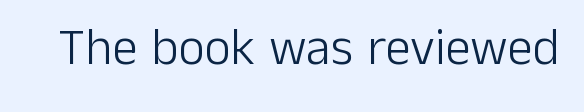
Underline: absent. Nothing heavy about these letters — not bold at all. The letters sit at their default tracking, neither squeezed nor spread. Looks like regular typesetting: each glyph gets only the width it needs. The lettering holds an erect, upright posture throughout.
